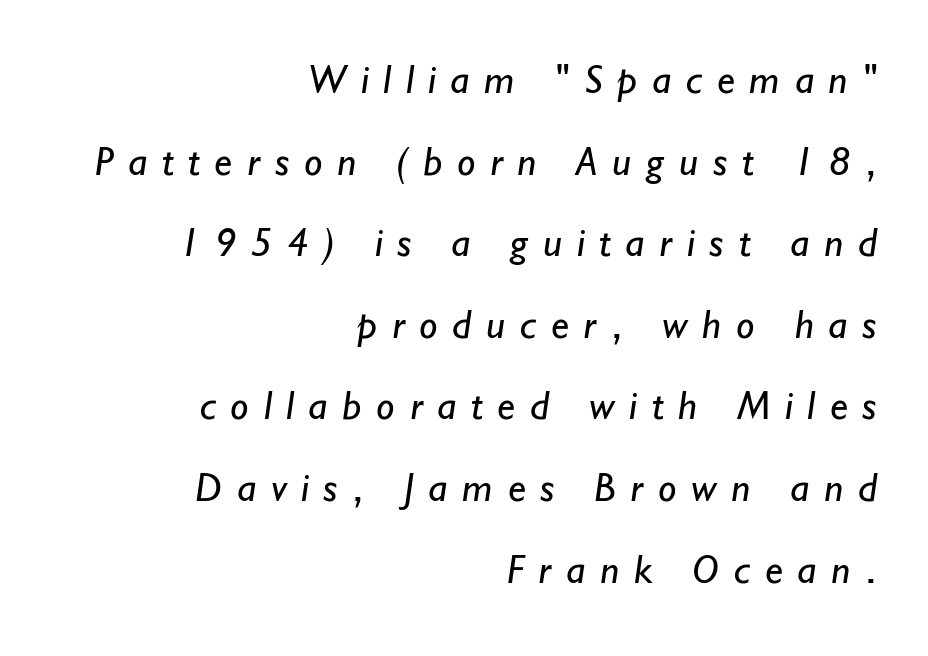
Q: Is the text bold? A: No.
Q: Is the typeface a serif or a sans-serif typeface? A: Sans-serif.
Q: Is the text underlined? A: No.
Q: How is the paragraph aligned? A: Right-aligned.
Q: Is the spacing between letters normal or unusually wide? A: Unusually wide.
Q: Is the spacing between lines tight, normal or loose? A: Loose.
Q: Width (condensed, normal, or wide)? A: Normal.
Q: Stroke contrast? A: Low.
Q: x-height? A: Small.
Q: Monospaced? A: No.
